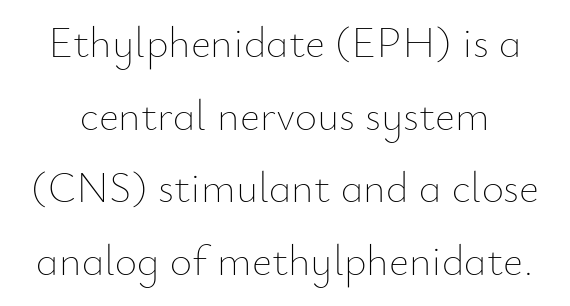
Q: Is the text bold? A: No.
Q: Is the text italic (slanted)? A: No, it is upright.
Q: Is the text underlined? A: No.
Q: Is the spacing between letters normal or unusually wide? A: Normal.
Q: Is the spacing between lines tight, normal or loose? A: Normal.
Q: Width (condensed, normal, or wide)? A: Normal.
Q: Stroke contrast? A: Low.
Q: x-height? A: Small.
Q: Monospaced? A: No.
